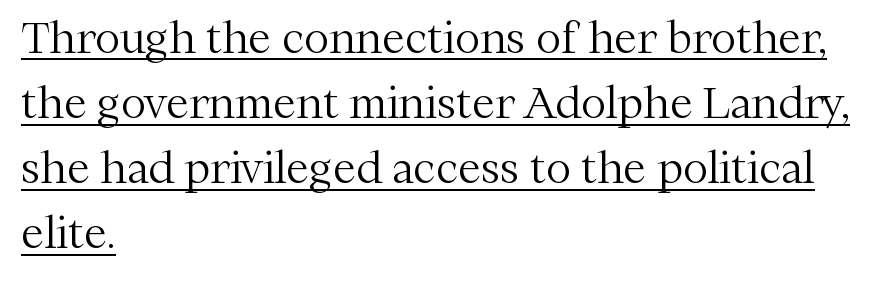
{"serif": "yes", "italic": "no", "bold": "no", "weight": "light", "width": "normal", "stroke_contrast": "medium", "x_height": "medium", "monospaced": "no", "underline": "yes", "align": "left", "line_spacing": "normal", "line_spacing_ratio": 1.55, "letter_spacing": "normal", "letter_spacing_em": 0.0, "glyph_px": 42}
